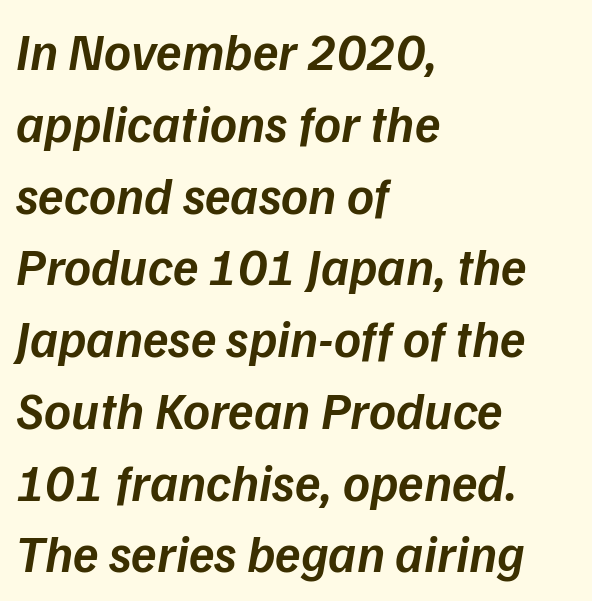
The image shows 52 px semibold type, italic (leaning right); set left-aligned, normal line spacing (1.38x), normal letter spacing, not underlined; low stroke contrast and a medium x-height.
